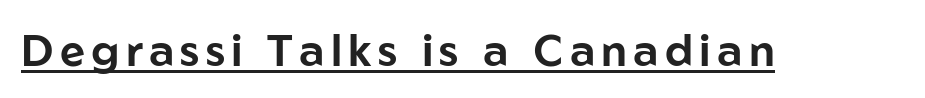
The image shows 44 px sans-serif type, upright; set underlined; low stroke contrast and a medium x-height.
